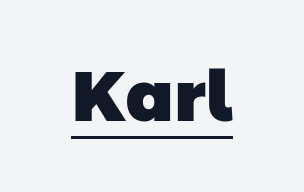
Q: Is the text bold? A: Yes.
Q: Is the typeface a serif or a sans-serif typeface? A: Sans-serif.
Q: Is the text underlined? A: Yes.
Q: Is the spacing between letters normal or unusually wide? A: Normal.
Q: Width (condensed, normal, or wide)? A: Normal.
Q: Stroke contrast? A: Low.
Q: x-height? A: Medium.
Q: Monospaced? A: No.
